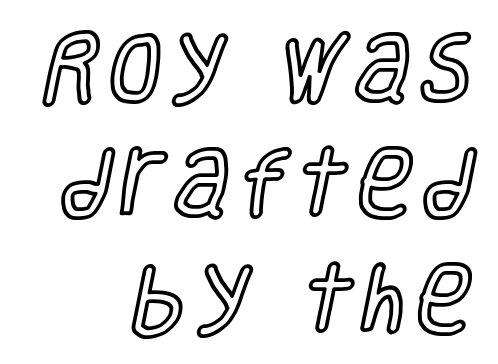
{"width": "condensed", "x_height": "large", "monospaced": "no", "underline": "no", "align": "right", "line_spacing": "normal", "line_spacing_ratio": 1.54, "glyph_px": 75}
